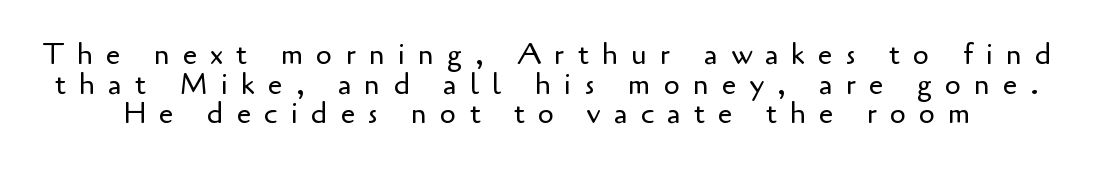
The image shows 29 px regular-weight sans-serif type, upright; set tight line spacing (1.02x), unusually wide letter spacing (+0.45 em), not underlined; low stroke contrast and a small x-height.
